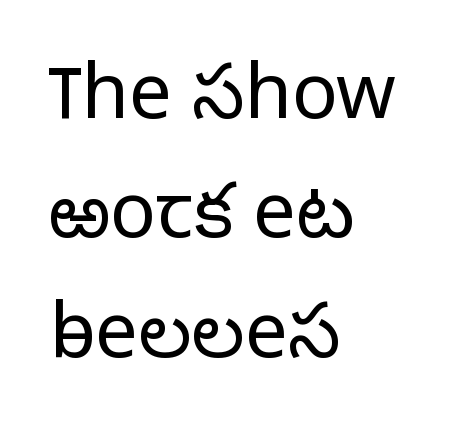
Q: Is the text bold? A: No.
Q: Is the text italic (slanted)? A: No, it is upright.
Q: Is the typeface a serif or a sans-serif typeface? A: Sans-serif.
Q: Is the text underlined? A: No.
Q: How is the paragraph aligned? A: Left-aligned.
Q: Is the spacing between letters normal or unusually wide? A: Normal.
Q: Is the spacing between lines tight, normal or loose? A: Normal.
Q: Width (condensed, normal, or wide)? A: Normal.
Q: Stroke contrast? A: Low.
Q: x-height? A: Medium.
Q: Monospaced? A: No.
